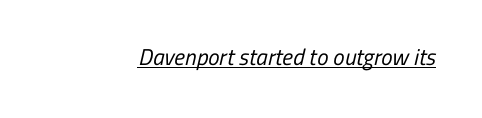
Q: Is the text bold? A: No.
Q: Is the text underlined? A: Yes.
Q: Is the spacing between letters normal or unusually wide? A: Normal.
